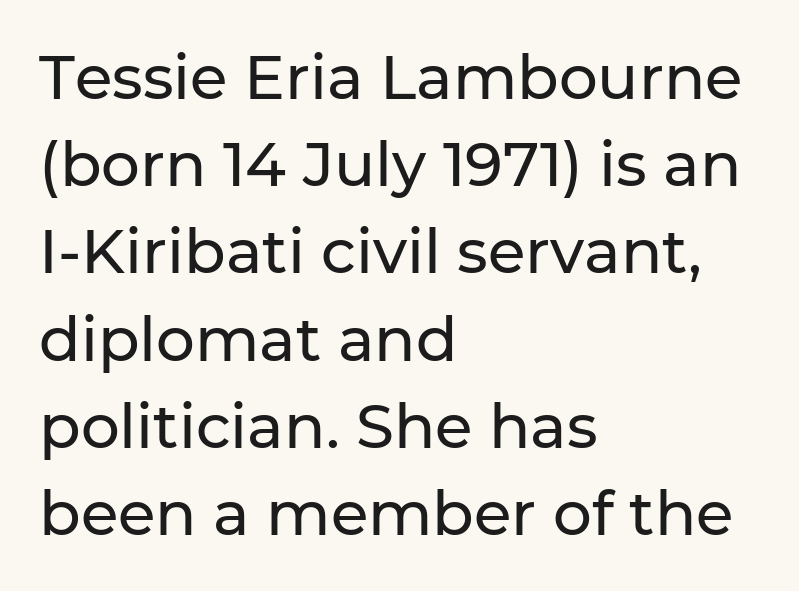
{"serif": "no", "italic": "no", "width": "normal", "stroke_contrast": "low", "x_height": "medium", "monospaced": "no", "underline": "no", "align": "left", "line_spacing": "normal", "line_spacing_ratio": 1.43, "letter_spacing": "normal", "letter_spacing_em": 0.0, "glyph_px": 61}
